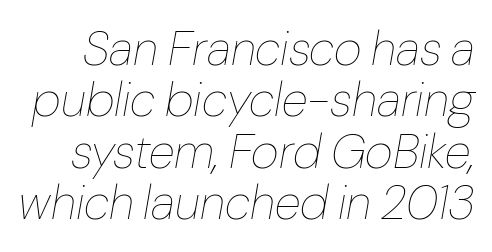
The glyphs are unaccompanied by any horizontal stroke below them. Is the stroke heavy? The answer is a plain regular-or-lighter. Emphasis-style slanted type is in use. This sample has the flowing, uneven cadence of proportional lettering.
